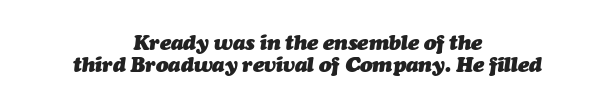
The image shows 21 px bold type, italic (leaning right); set centered, tight line spacing (1.05x), normal letter spacing, not underlined.
